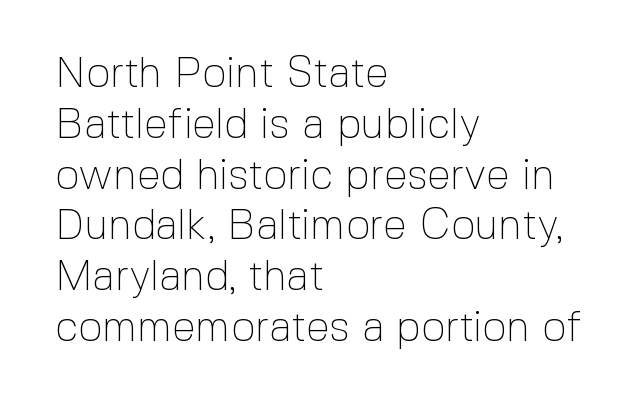
Q: Is the text bold? A: No.
Q: Is the text italic (slanted)? A: No, it is upright.
Q: Is the typeface a serif or a sans-serif typeface? A: Sans-serif.
Q: Is the text underlined? A: No.
Q: How is the paragraph aligned? A: Left-aligned.
Q: Is the spacing between letters normal or unusually wide? A: Normal.
Q: Width (condensed, normal, or wide)? A: Normal.
Q: x-height? A: Medium.
Q: Monospaced? A: No.
